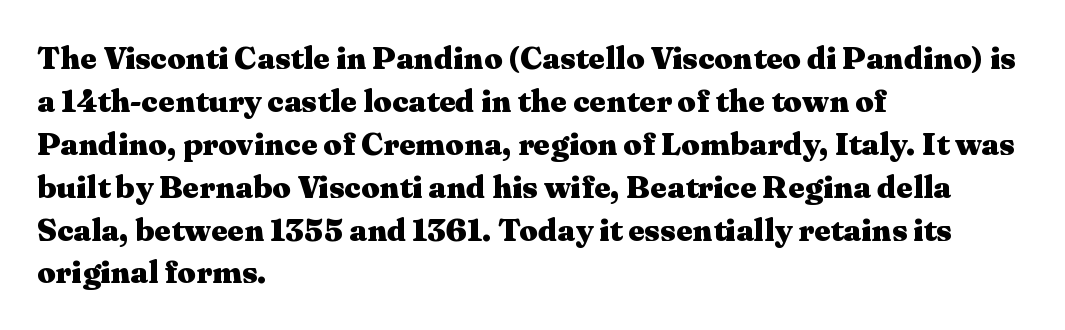
{"serif": "yes", "italic": "no", "bold": "yes", "weight": "heavy", "width": "wide", "stroke_contrast": "medium", "x_height": "medium", "monospaced": "no", "underline": "no", "align": "left", "line_spacing": "normal", "line_spacing_ratio": 1.34, "letter_spacing": "normal", "letter_spacing_em": 0.0, "glyph_px": 32}
